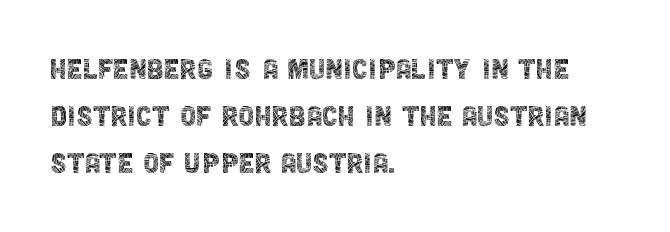
Unlike a traditional serif, this face leaves its strokes unadorned. Underline: absent. Every stem runs plumb, perpendicular to the baseline. Stroke thickness stays within the range of a standard reading face or lighter.
